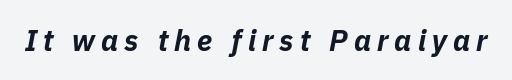
The space beneath each line is pristine and unruled. You could not count columns in this text — the font is proportionally spaced. Posture: slanted. Spacing between characters has been opened up far beyond the box default. Compared with an ordinary text face, these strokes are far heavier — a full bold.
